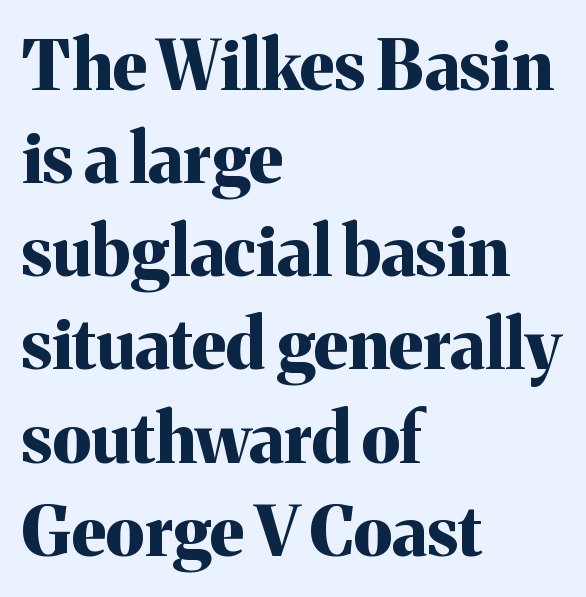
{"serif": "yes", "italic": "no", "bold": "yes", "weight": "bold", "width": "normal", "stroke_contrast": "medium", "x_height": "medium", "monospaced": "no", "underline": "no", "align": "left", "line_spacing": "normal", "line_spacing_ratio": 1.35, "letter_spacing": "normal", "letter_spacing_em": 0.0, "glyph_px": 69}
